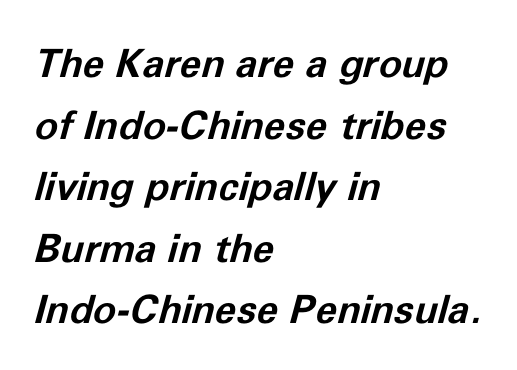
Q: Is the text bold? A: Yes.
Q: Is the text italic (slanted)? A: Yes, it leans right by about 11 degrees.
Q: Is the text underlined? A: No.
Q: How is the paragraph aligned? A: Left-aligned.
Q: Is the spacing between letters normal or unusually wide? A: Normal.
Q: Is the spacing between lines tight, normal or loose? A: Normal.
Q: Width (condensed, normal, or wide)? A: Normal.
Q: Stroke contrast? A: Low.
Q: x-height? A: Medium.
Q: Monospaced? A: No.
